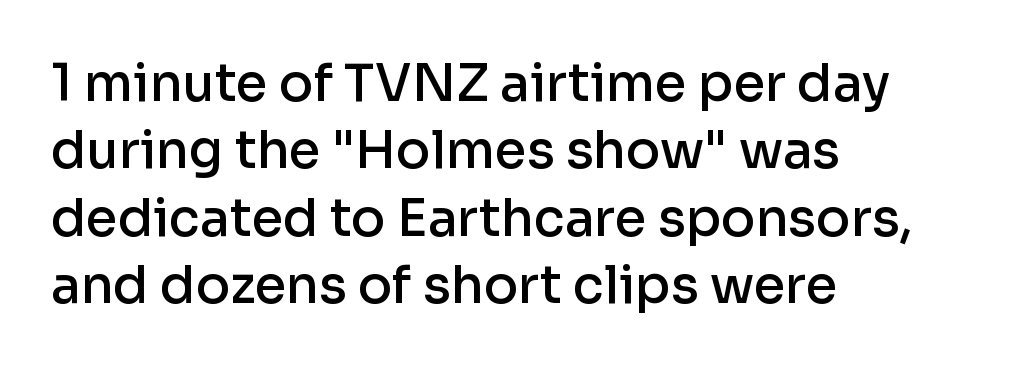
Q: Is the text bold? A: Semi-bold.
Q: Is the text italic (slanted)? A: No, it is upright.
Q: Is the typeface a serif or a sans-serif typeface? A: Sans-serif.
Q: Is the text underlined? A: No.
Q: How is the paragraph aligned? A: Left-aligned.
Q: Is the spacing between letters normal or unusually wide? A: Normal.
Q: Is the spacing between lines tight, normal or loose? A: Normal.
Q: Width (condensed, normal, or wide)? A: Normal.
Q: Stroke contrast? A: Low.
Q: x-height? A: Medium.
Q: Monospaced? A: No.
